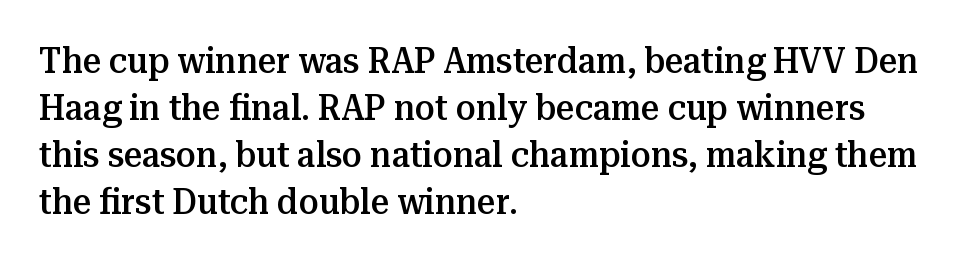
Q: Is the text bold? A: Semi-bold.
Q: Is the text italic (slanted)? A: No, it is upright.
Q: Is the typeface a serif or a sans-serif typeface? A: Serif.
Q: Is the text underlined? A: No.
Q: How is the paragraph aligned? A: Left-aligned.
Q: Is the spacing between letters normal or unusually wide? A: Normal.
Q: Is the spacing between lines tight, normal or loose? A: Normal.
Q: Width (condensed, normal, or wide)? A: Normal.
Q: Stroke contrast? A: Medium.
Q: x-height? A: Medium.
Q: Monospaced? A: No.
